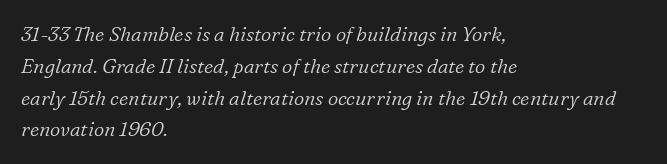
The image shows 20 px text type, italic (leaning right); set left-aligned, normal line spacing (1.59x), normal letter spacing, not underlined.
